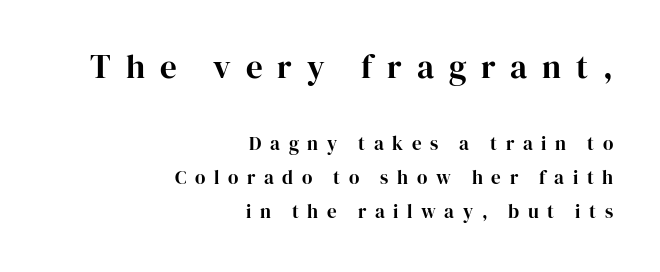
Q: Is the text italic (slanted)? A: No, it is upright.
Q: Is the typeface a serif or a sans-serif typeface? A: Serif.
Q: Is the text underlined? A: No.
Q: How is the paragraph aligned? A: Right-aligned.
Q: Is the spacing between letters normal or unusually wide? A: Unusually wide.
Q: Which block of text is set in a larger size, the first (top) or the second (bottom)? A: The first (top) one.
Q: Width (condensed, normal, or wide)? A: Normal.
Q: Stroke contrast? A: High.
Q: x-height? A: Medium.
Q: Monospaced? A: No.
